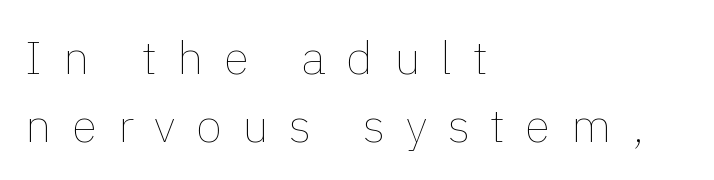
The image shows 47 px thin type, upright; set left-aligned, normal line spacing (1.44x), unusually wide letter spacing (+0.44 em), not underlined; a medium x-height.
